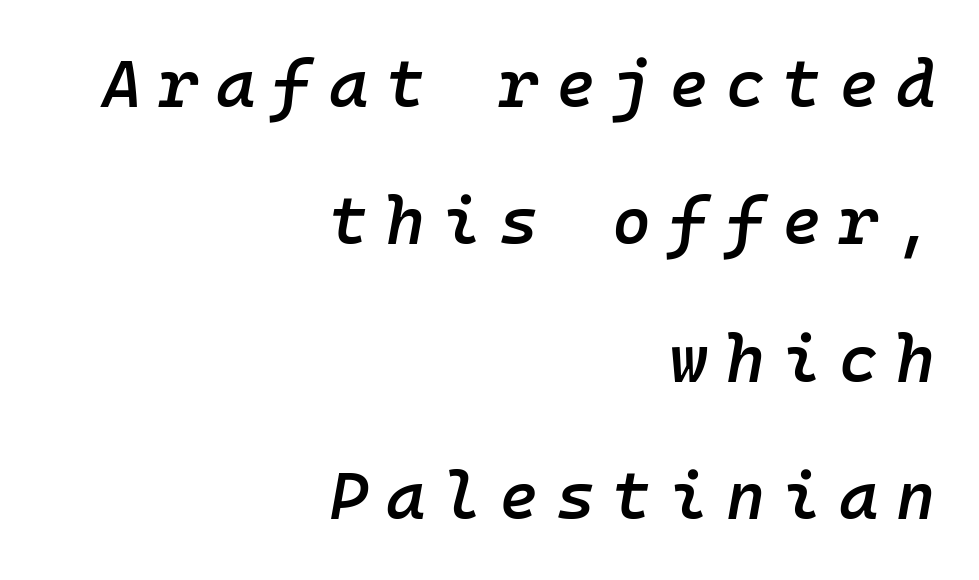
Teacher's note: observe the even right margin — that is flush-right alignment. The specimen reads as italic at a glance. Whoever set this chose breathing room over compactness in the vertical rhythm. This is moderately heavy type, rendered in semibold.
